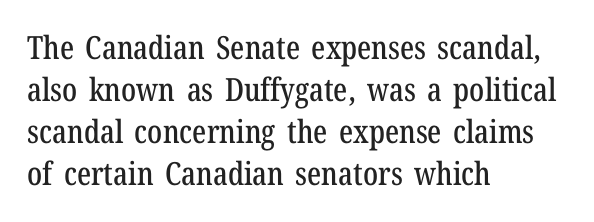
Q: Is the text italic (slanted)? A: No, it is upright.
Q: Is the typeface a serif or a sans-serif typeface? A: Serif.
Q: Is the text underlined? A: No.
Q: How is the paragraph aligned? A: Left-aligned.
Q: Is the spacing between letters normal or unusually wide? A: Normal.
Q: Is the spacing between lines tight, normal or loose? A: Normal.
Q: Width (condensed, normal, or wide)? A: Condensed.
Q: Stroke contrast? A: Low.
Q: x-height? A: Medium.
Q: Monospaced? A: No.
